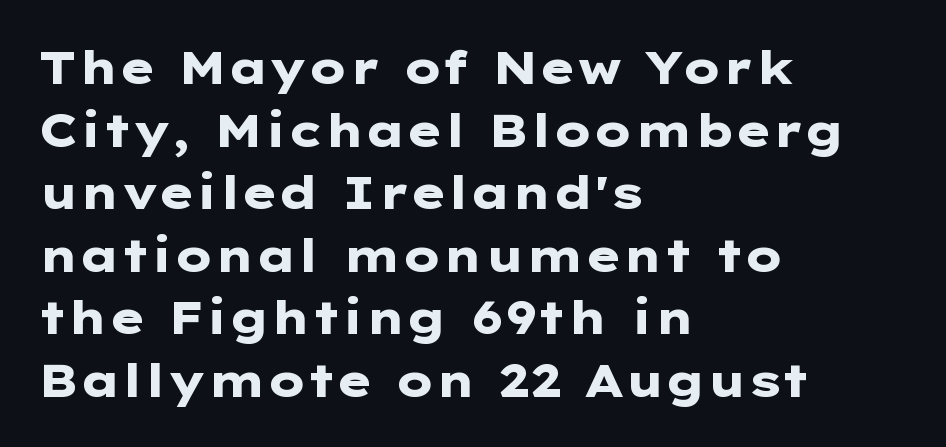
Q: Is the text bold? A: Yes.
Q: Is the text italic (slanted)? A: No, it is upright.
Q: Is the typeface a serif or a sans-serif typeface? A: Sans-serif.
Q: Is the text underlined? A: No.
Q: How is the paragraph aligned? A: Left-aligned.
Q: Is the spacing between letters normal or unusually wide? A: Normal.
Q: Is the spacing between lines tight, normal or loose? A: Normal.
Q: Width (condensed, normal, or wide)? A: Wide.
Q: Stroke contrast? A: Low.
Q: x-height? A: Medium.
Q: Monospaced? A: No.
